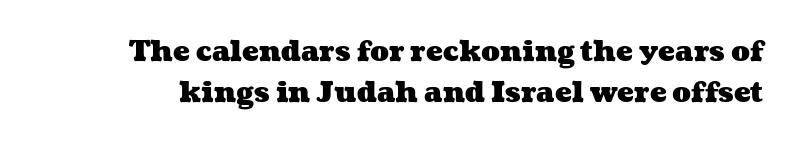
Q: Is the text bold? A: Yes.
Q: Is the text underlined? A: No.
Q: Is the spacing between letters normal or unusually wide? A: Normal.
Q: Is the spacing between lines tight, normal or loose? A: Normal.
Q: Width (condensed, normal, or wide)? A: Wide.
Q: Stroke contrast? A: Medium.
Q: x-height? A: Medium.
Q: Monospaced? A: No.
